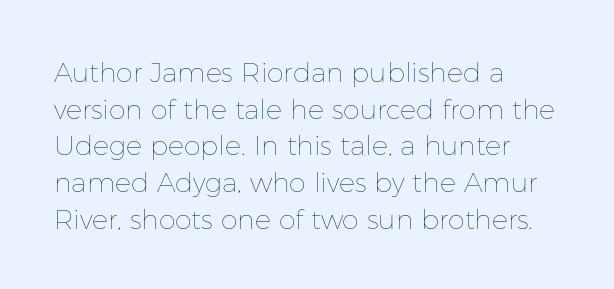
{"italic": "no", "bold": "no", "underline": "no", "align": "left", "line_spacing": "normal", "line_spacing_ratio": 1.36, "letter_spacing": "normal", "letter_spacing_em": 0.0, "glyph_px": 27}
